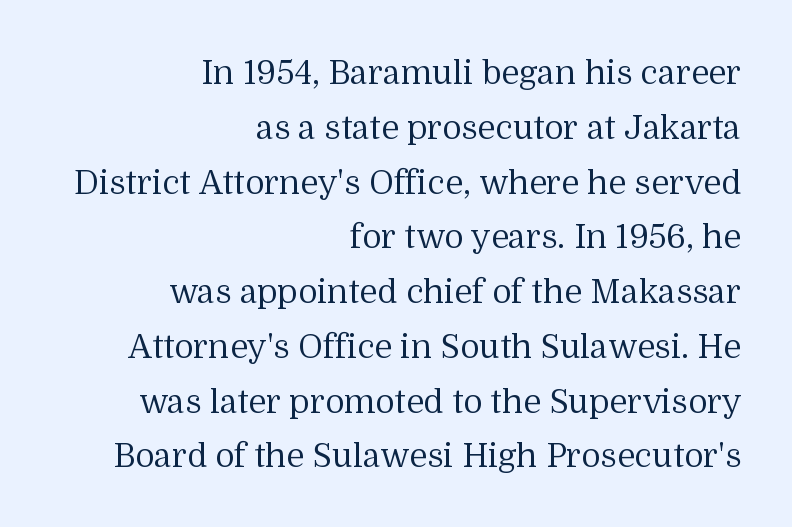
The image shows 33 px regular-weight serif type, upright; set right-aligned, normal line spacing (1.66x), normal letter spacing, not underlined; medium stroke contrast and a medium x-height.
